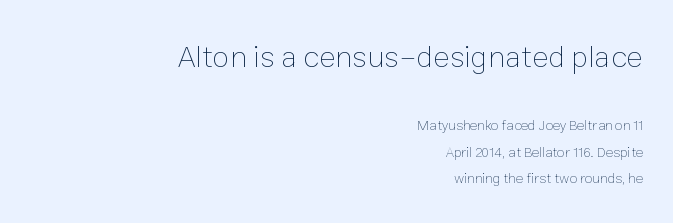
Tracking here is standard; glyphs follow each other at the usual distance. Underlining? Definitely not there. When letters stand straight like this, we call the style roman or upright. Summary of weight: not heavy and not bold.
